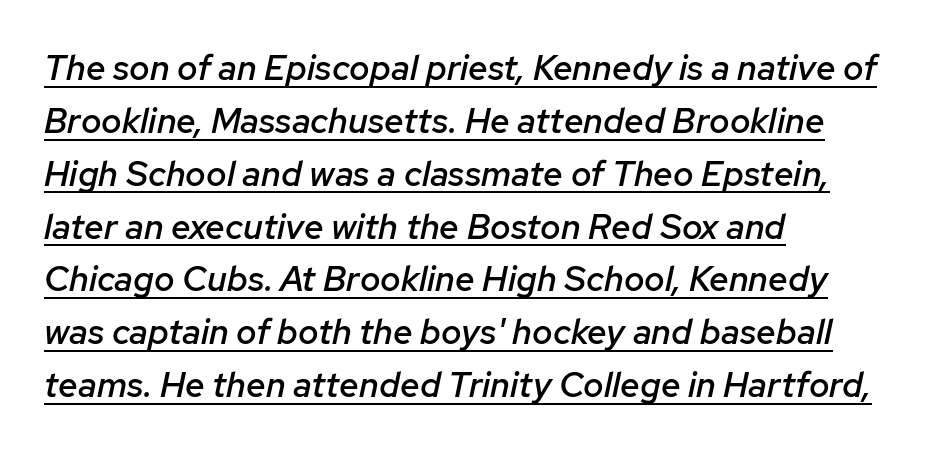
The letters are semibold — heavier than regular but short of a full bold. You can see a thin bar hugging the bottom of the glyphs. In terms of letterspacing, this is plain default setting. All the whitespace from short lines collects on the right. This sample has the flowing, uneven cadence of proportional lettering. Baseline-to-baseline distance is the conventional proportion of letter height.
